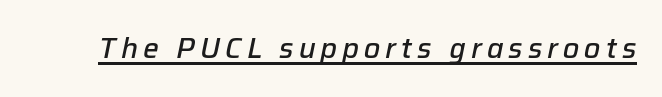
{"italic": "yes", "lean": "right", "slant_degrees": 12, "bold": "semi", "weight": "semibold", "width": "normal", "stroke_contrast": "low", "x_height": "medium", "monospaced": "no", "underline": "yes", "glyph_px": 28}
